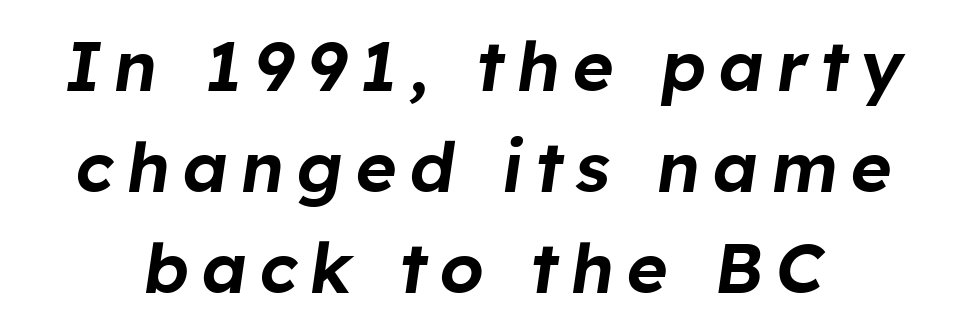
The image shows 70 px text type, italic (leaning right); set normal line spacing (1.44x), not underlined; low stroke contrast and a medium x-height.
